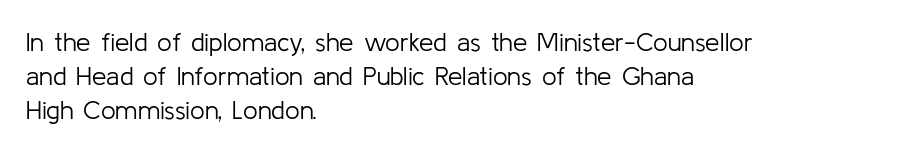
The image shows 26 px text type, upright; set left-aligned, normal line spacing (1.31x), normal letter spacing, not underlined.
